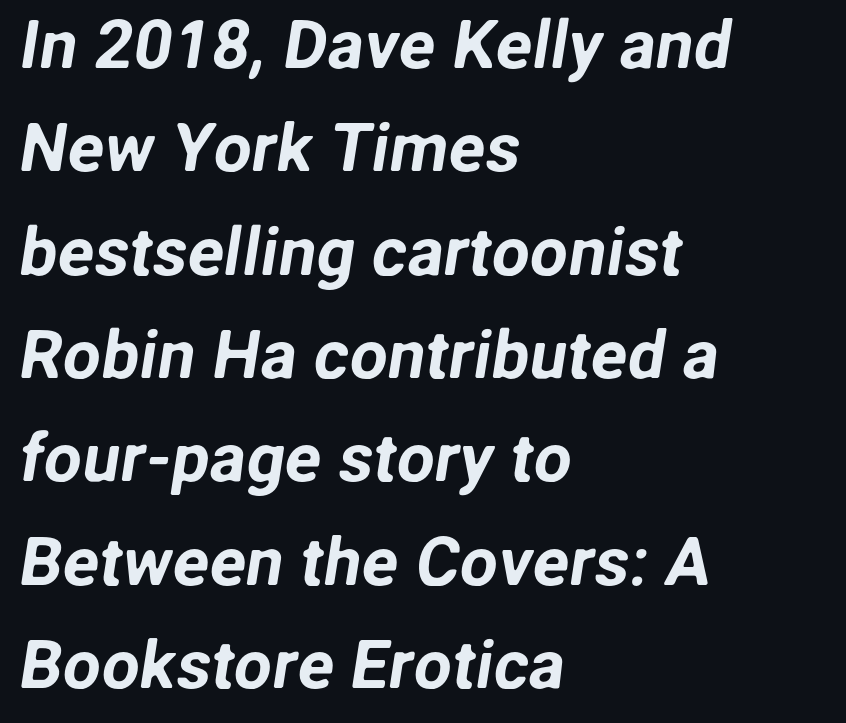
The passage shown is typeset with a sans-serif family. Look at the tracking — it's just the regular setting, nothing added. Casual observation: everything's shoved over to the left. Check the space under the baseline: it is left empty. Note the varied advance widths — an 'i' is clearly narrower than an 'm'.
